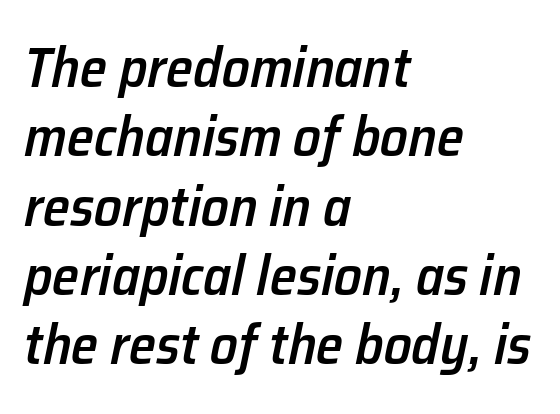
The passage shown stacks its lines at a standard gap. The letters are slanted; this is an italic face. The face used here is proportionally spaced, like ordinary book or web type. Students, note that the glyphs here touch the page at normal intervals. A student would call this left alignment; a typographer would say flush left, rag right.
